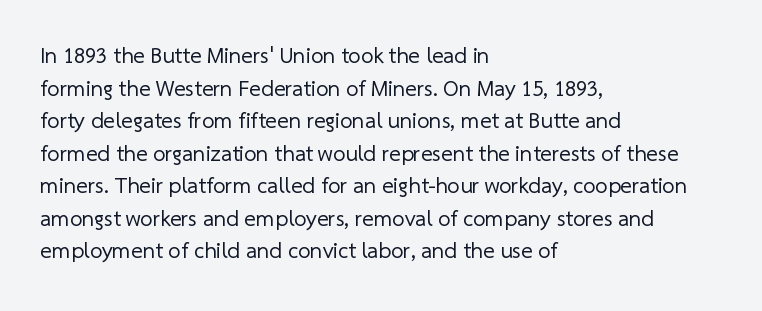
The image shows 22 px text type; set left-aligned, normal line spacing (1.48x), normal letter spacing, not underlined.
